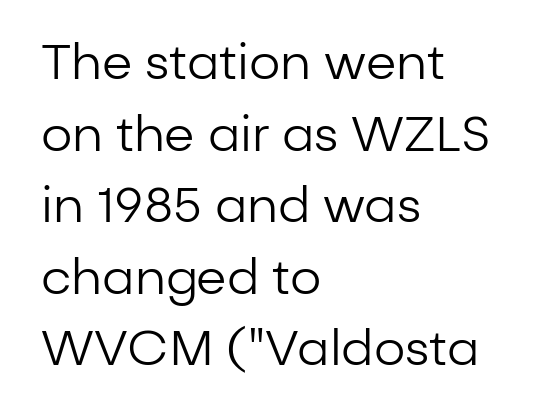
Q: Is the text bold? A: No.
Q: Is the text italic (slanted)? A: No, it is upright.
Q: Is the typeface a serif or a sans-serif typeface? A: Sans-serif.
Q: Is the text underlined? A: No.
Q: How is the paragraph aligned? A: Left-aligned.
Q: Is the spacing between letters normal or unusually wide? A: Normal.
Q: Is the spacing between lines tight, normal or loose? A: Normal.
Q: Width (condensed, normal, or wide)? A: Normal.
Q: Stroke contrast? A: Low.
Q: x-height? A: Medium.
Q: Monospaced? A: No.
